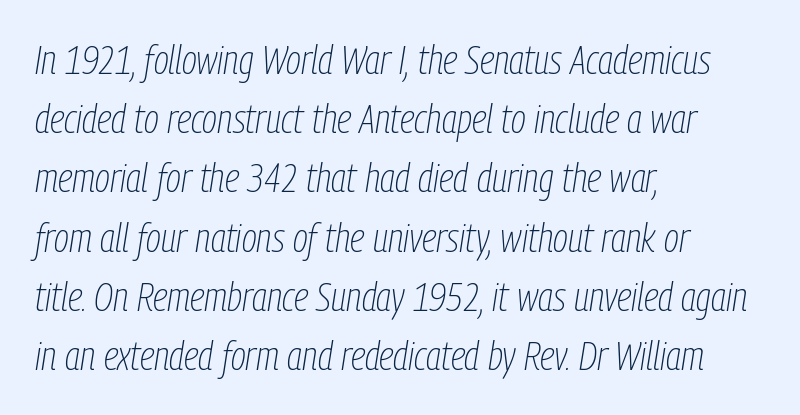
{"italic": "yes", "lean": "right", "slant_degrees": 9, "bold": "no", "weight": "thin", "width": "condensed", "stroke_contrast": "low", "x_height": "medium", "monospaced": "no", "underline": "no", "align": "left", "line_spacing": "normal", "line_spacing_ratio": 1.48, "letter_spacing": "normal", "letter_spacing_em": 0.0, "glyph_px": 40}
